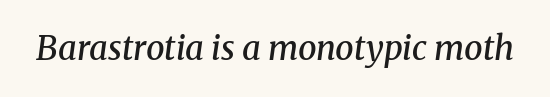
Here the designer chose a conventional face with non-uniform glyph widths. Nobody drew a line under any word here. Weight check: semibold — heavier than regular, not quite bold. Yep, that's italic — everything's leaning. Default kerning and tracking; the words read as compact shapes.
